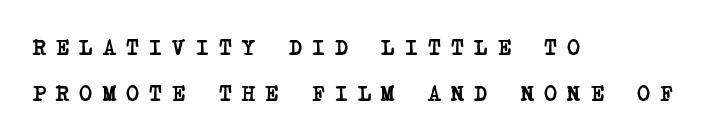
Q: Is the text bold? A: Yes.
Q: Is the text underlined? A: No.
Q: How is the paragraph aligned? A: Left-aligned.
Q: Is the spacing between letters normal or unusually wide? A: Unusually wide.
Q: Is the spacing between lines tight, normal or loose? A: Loose.
